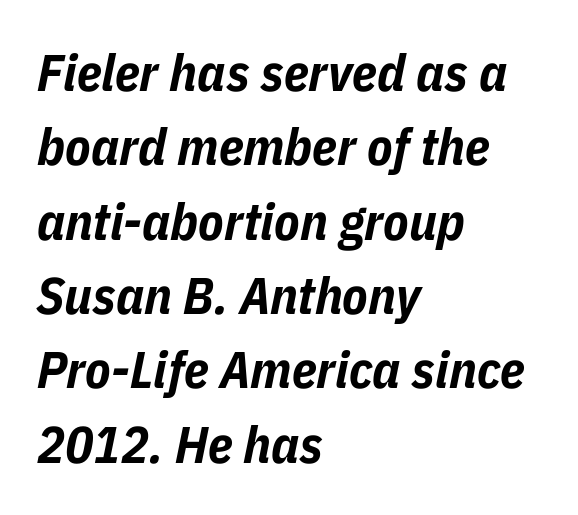
{"italic": "yes", "lean": "right", "slant_degrees": 11, "bold": "yes", "weight": "bold", "width": "condensed", "stroke_contrast": "low", "x_height": "medium", "monospaced": "no", "underline": "no", "align": "left", "line_spacing": "normal", "line_spacing_ratio": 1.43, "letter_spacing": "normal", "letter_spacing_em": 0.0, "glyph_px": 52}
